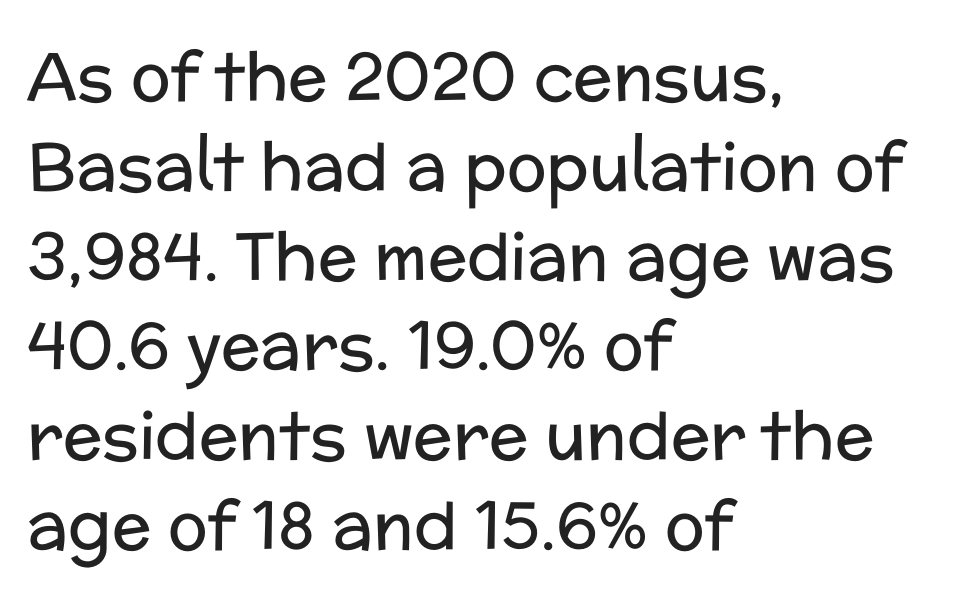
The rendering shows plain stroke endings on the letterforms — a sans-serif design. Default kerning and tracking; the words read as compact shapes. Each letter keeps its own natural width here, so spacing adapts to shape. Where is the straight margin? On the left. Stems here are at most as thick as an everyday book face.
